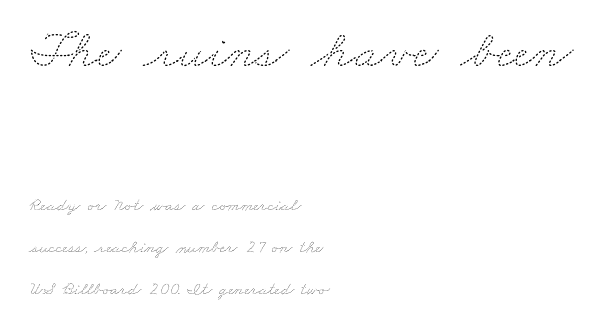
A bare baseline throughout the passage. You could not count columns in this text — the font is proportionally spaced. The paragraph has a hard left edge and a soft right edge. Is the type heavy? It reads as light-to-regular instead.
